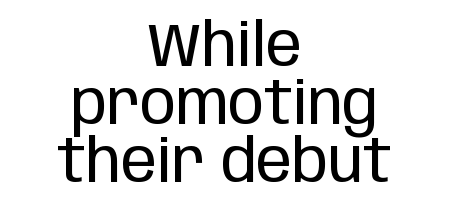
The image shows 60 px regular-weight, condensed sans-serif type, upright; set centered, tight line spacing (0.97x), normal letter spacing, not underlined; low stroke contrast and a large x-height.
